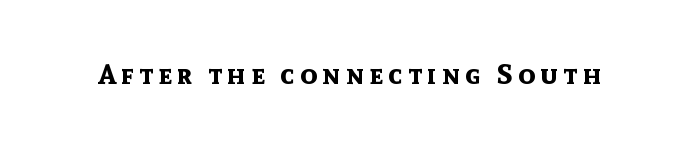
Q: Is the text bold? A: Yes.
Q: Is the text italic (slanted)? A: No, it is upright.
Q: Is the typeface a serif or a sans-serif typeface? A: Sans-serif.
Q: Is the text underlined? A: No.
Q: Width (condensed, normal, or wide)? A: Normal.
Q: x-height? A: Medium.
Q: Monospaced? A: No.
